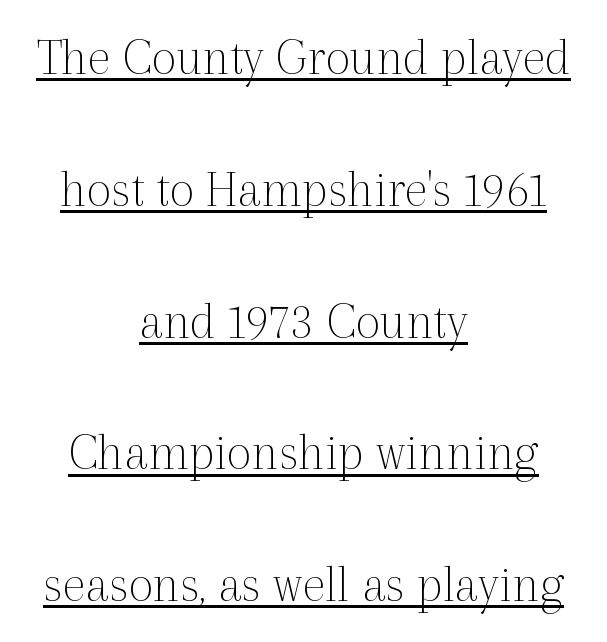
A baseline rule has been typeset under these characters. Rows of type keep a wide berth in the vertical direction. The specimen reads as upright at a glance. The designer went with a serif here, giving each stem small feet.
